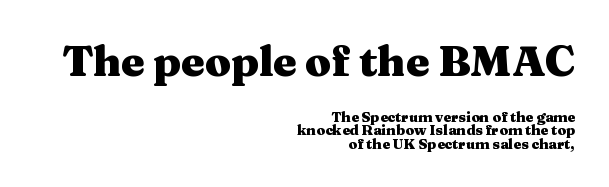
{"serif": "yes", "italic": "no", "bold": "yes", "weight": "heavy", "width": "wide", "stroke_contrast": "medium", "x_height": "medium", "monospaced": "no", "underline": "no", "align": "right", "line_spacing": "tight", "line_spacing_ratio": 0.96, "letter_spacing": "normal", "letter_spacing_em": 0.0, "larger_block": "first", "size_ratio": 3.0, "glyph_px": 42}
